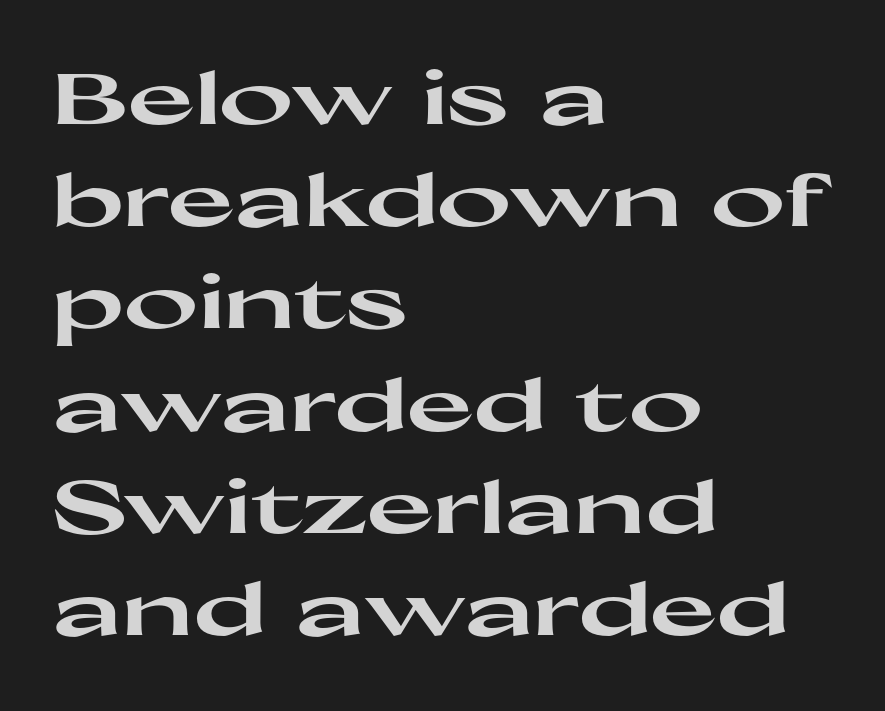
{"serif": "no", "italic": "no", "bold": "yes", "weight": "heavy", "width": "wide", "stroke_contrast": "high", "x_height": "medium", "monospaced": "no", "underline": "no", "align": "left", "line_spacing": "normal", "line_spacing_ratio": 1.42, "letter_spacing": "normal", "letter_spacing_em": 0.0, "glyph_px": 72}
